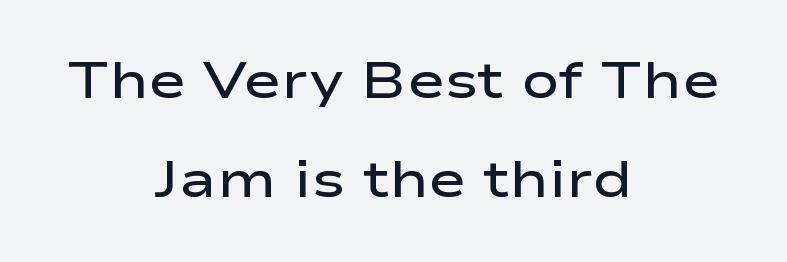
The image shows 51 px semibold, wide sans-serif type, upright; set centered, loose line spacing (1.95x), normal letter spacing, not underlined; low stroke contrast and a medium x-height.
